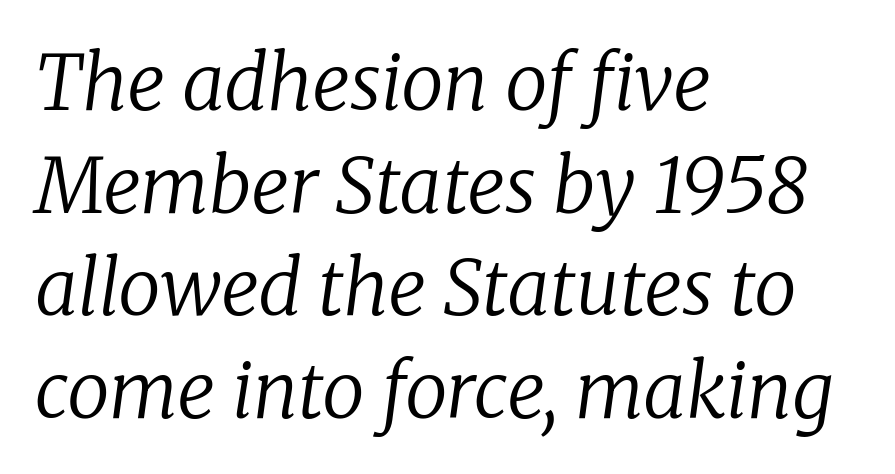
Tracking value appears to be zero — textbook default spacing. Each letter keeps its own natural width here, so spacing adapts to shape. Quick note: interline space is typical. Stroke terminals: seriffed.
